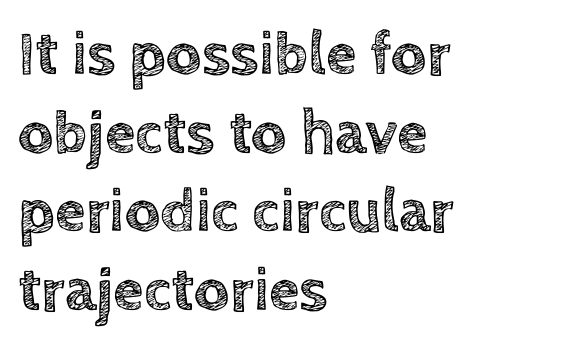
Beneath every word, the page is bare. There is no visible air inserted between adjacent glyphs. Italic: no, the glyphs are upright roman. Normally led — the rows are evenly, conventionally spaced. Left-aligned paragraph, ragged on the right. Character widths vary here, with narrow letters taking less room than wide ones.
